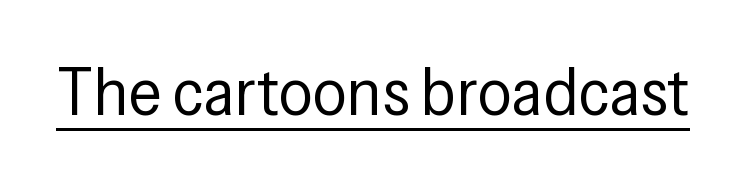
Regarding serifs, this sample does without them. The passage shown is not bold in any degree. Every stem runs plumb, perpendicular to the baseline. The rendered words wear a rule along their underside.
